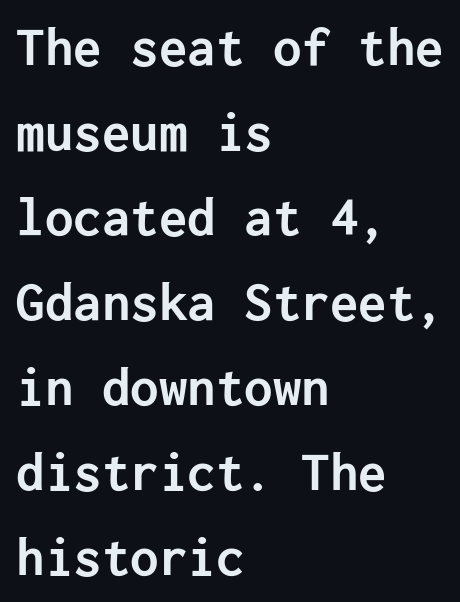
The image shows 57 px semibold sans-serif type, upright; set left-aligned, normal line spacing (1.49x), normal letter spacing, not underlined; low stroke contrast and a medium x-height.
